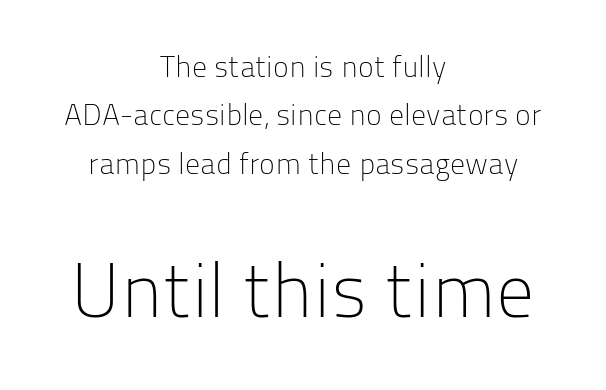
The passage shown stacks its lines at a standard gap. Does the bottom block carry the larger type? Yes, it does. Here the designer chose a conventional face with non-uniform glyph widths. The strokes carry an ordinary text weight at most.
